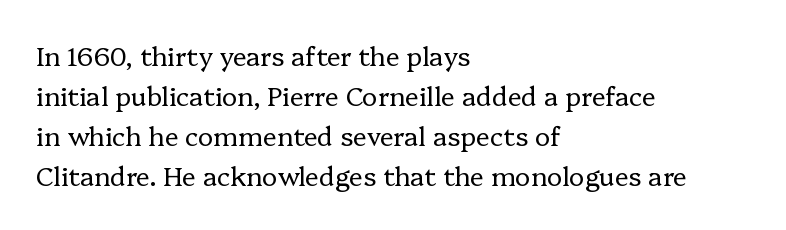
{"italic": "no", "bold": "no", "underline": "no", "align": "left", "line_spacing": "normal", "line_spacing_ratio": 1.54, "letter_spacing": "normal", "letter_spacing_em": 0.0, "glyph_px": 26}
